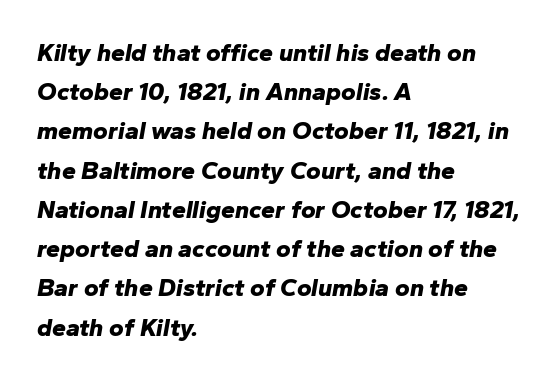
Glyph-to-glyph distance matches everyday printed text. Rule under the text: the space is simply empty. The paragraph shown leans on its left margin. The typography opts for an oblique posture over an upright one. Each glyph is drawn with heavy, bold strokes. The lines sit at an ordinary, default distance from one another.
